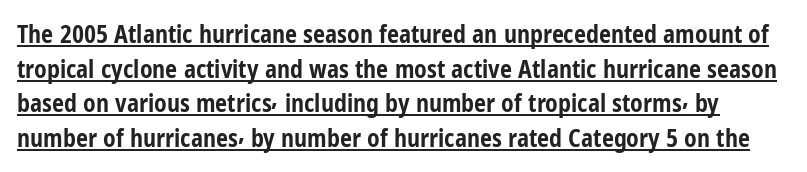
Unlike italic type, these characters show no tilt at all. You could call the tracking neutral — neither tight nor loose. Plenty of ink on the page — the face is bold. Honestly, the row spacing looks completely unremarkable. Underlining? Definitely there.
